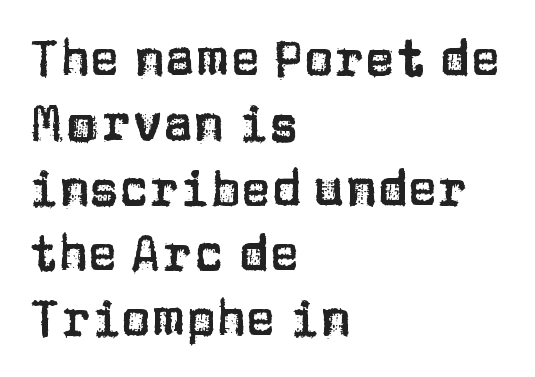
Q: Is the text italic (slanted)? A: No, it is upright.
Q: Is the typeface a serif or a sans-serif typeface? A: Sans-serif.
Q: Is the text underlined? A: No.
Q: How is the paragraph aligned? A: Left-aligned.
Q: Is the spacing between letters normal or unusually wide? A: Normal.
Q: Is the spacing between lines tight, normal or loose? A: Normal.
Q: Width (condensed, normal, or wide)? A: Normal.
Q: Stroke contrast? A: Low.
Q: x-height? A: Large.
Q: Monospaced? A: No.
